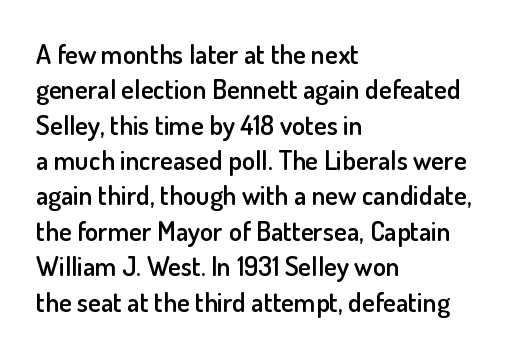
{"italic": "no", "bold": "semi", "underline": "no", "align": "left", "line_spacing": "normal", "line_spacing_ratio": 1.31, "letter_spacing": "normal", "letter_spacing_em": 0.0, "glyph_px": 27}
